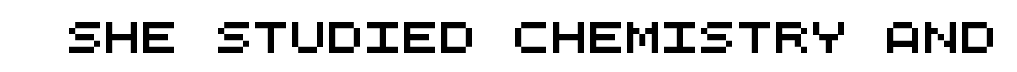
Q: Is the typeface a serif or a sans-serif typeface? A: Sans-serif.
Q: Is the text underlined? A: No.
Q: Is the spacing between letters normal or unusually wide? A: Normal.
Q: Width (condensed, normal, or wide)? A: Wide.
Q: Stroke contrast? A: Medium.
Q: x-height? A: Large.
Q: Monospaced? A: Yes.
